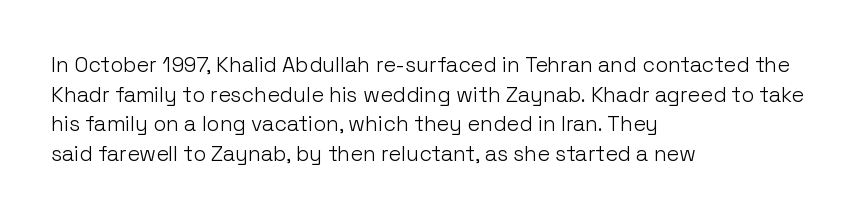
{"italic": "no", "bold": "no", "underline": "no", "align": "left", "line_spacing": "normal", "line_spacing_ratio": 1.41, "letter_spacing": "normal", "letter_spacing_em": 0.0, "glyph_px": 21}
